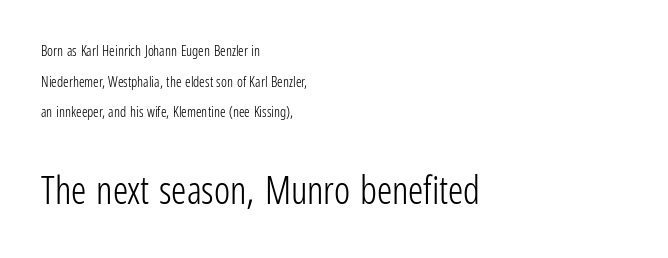
Q: Is the text bold? A: No.
Q: Is the text italic (slanted)? A: No, it is upright.
Q: Is the typeface a serif or a sans-serif typeface? A: Sans-serif.
Q: Is the text underlined? A: No.
Q: How is the paragraph aligned? A: Left-aligned.
Q: Is the spacing between letters normal or unusually wide? A: Normal.
Q: Is the spacing between lines tight, normal or loose? A: Loose.
Q: Which block of text is set in a larger size, the first (top) or the second (bottom)? A: The second (bottom) one.
Q: Width (condensed, normal, or wide)? A: Condensed.
Q: Stroke contrast? A: Low.
Q: x-height? A: Medium.
Q: Monospaced? A: No.
